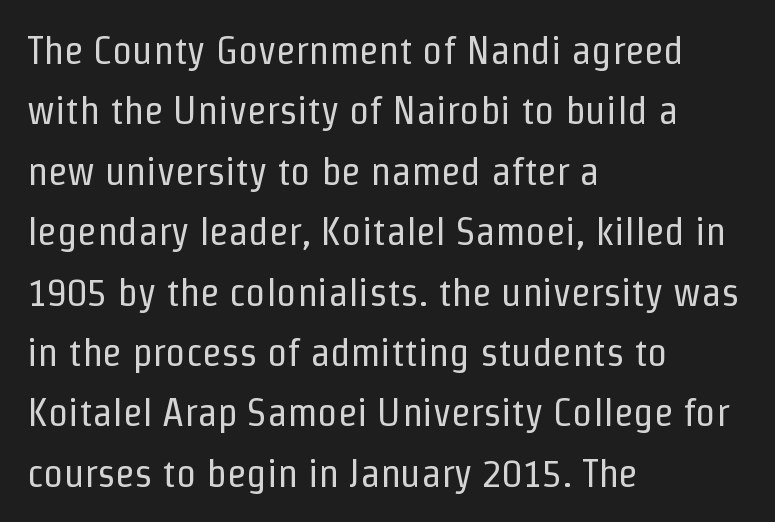
This sample is left-justified, so line endings fall wherever the words run out. Each letter's strokes conclude bluntly, with no projecting serifs. Students, observe: this is what conventionally led text looks like. Notice how the stems are strictly vertical — no italics here. Varying glyph widths throughout — classic text-font behaviour. Words float on clear page, feet unadorned.
